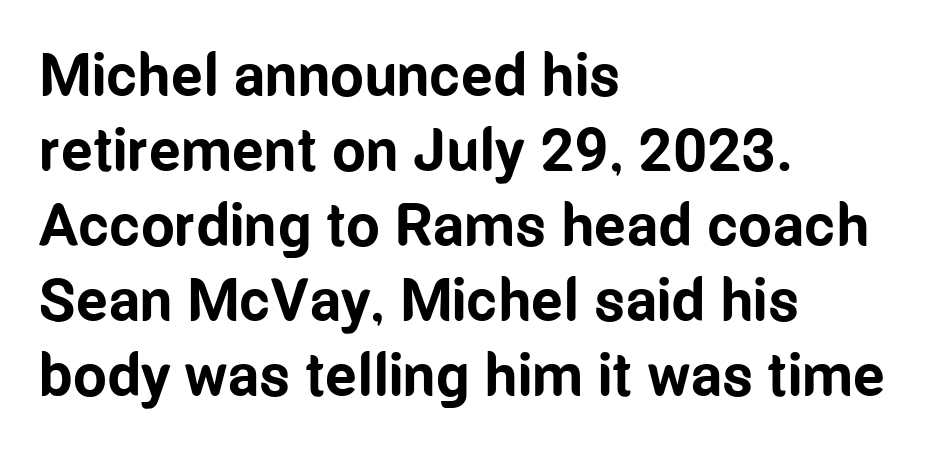
{"serif": "no", "italic": "no", "bold": "yes", "weight": "bold", "width": "condensed", "stroke_contrast": "low", "x_height": "medium", "monospaced": "no", "underline": "no", "align": "left", "line_spacing": "normal", "line_spacing_ratio": 1.25, "letter_spacing": "normal", "letter_spacing_em": 0.0, "glyph_px": 60}
